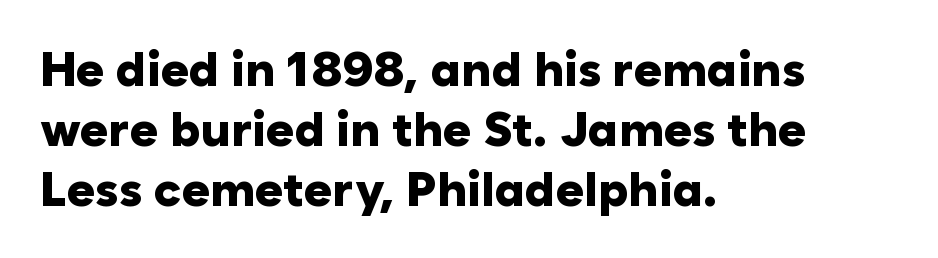
The image shows 48 px heavy sans-serif type, upright; set left-aligned, normal line spacing (1.25x), normal letter spacing, not underlined; low stroke contrast and a medium x-height.
